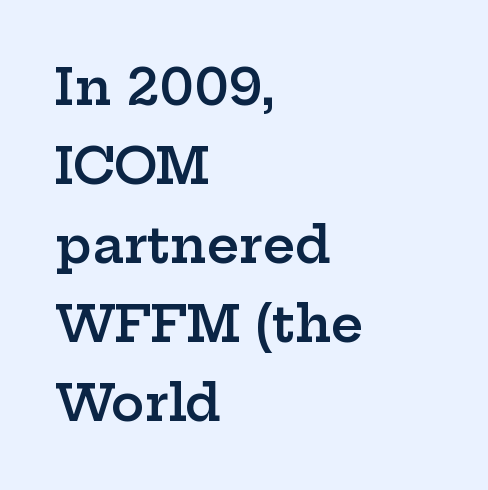
The image shows 50 px semibold, wide serif type, upright; set left-aligned, normal line spacing (1.58x), normal letter spacing, not underlined; low stroke contrast and a medium x-height.
